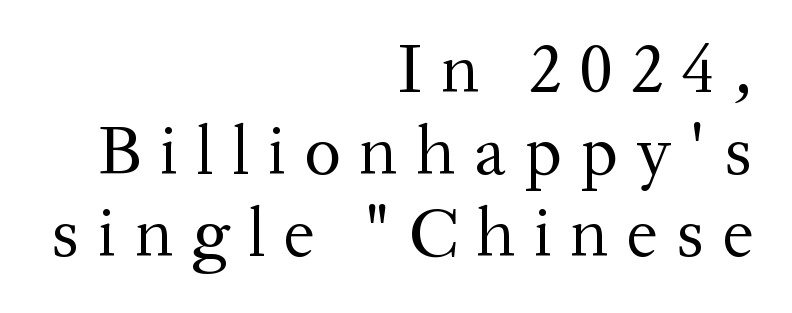
Q: Is the text bold? A: No.
Q: Is the text italic (slanted)? A: No, it is upright.
Q: Is the typeface a serif or a sans-serif typeface? A: Serif.
Q: Is the text underlined? A: No.
Q: How is the paragraph aligned? A: Right-aligned.
Q: Is the spacing between letters normal or unusually wide? A: Unusually wide.
Q: Width (condensed, normal, or wide)? A: Normal.
Q: Stroke contrast? A: Medium.
Q: x-height? A: Medium.
Q: Monospaced? A: No.
